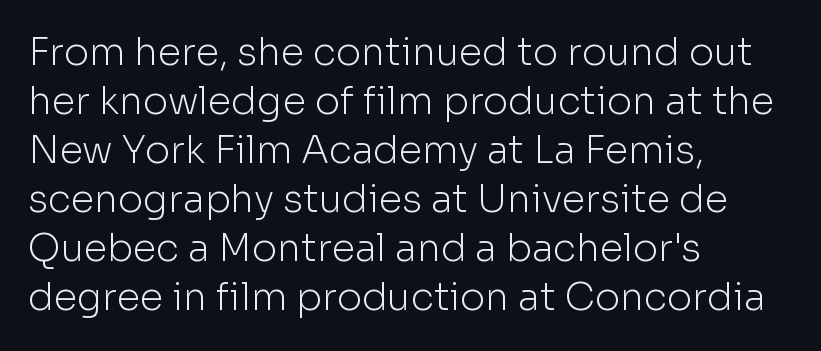
Every character sits straight up, as roman type does. The letters sit at their default tracking, neither squeezed nor spread. Visually the block forms a straight wall on the left and a jagged coastline on the right. This sample has the flowing, uneven cadence of proportional lettering.
